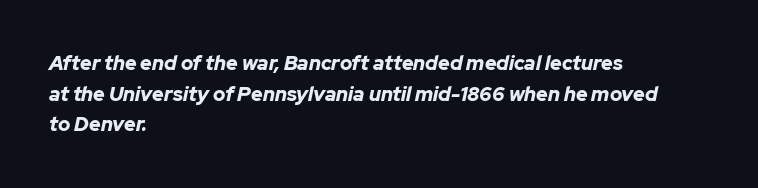
The image shows 20 px bold type, italic (leaning right); set left-aligned, normal line spacing (1.53x), normal letter spacing, not underlined.
